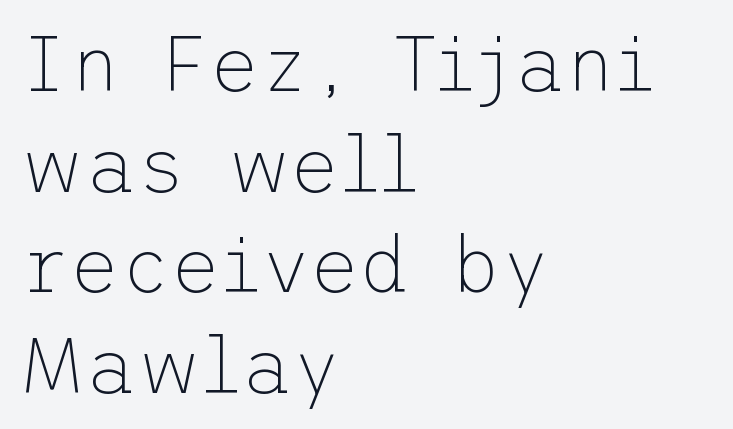
Q: Is the text bold? A: No.
Q: Is the text italic (slanted)? A: No, it is upright.
Q: Is the typeface a serif or a sans-serif typeface? A: Sans-serif.
Q: Is the text underlined? A: No.
Q: How is the paragraph aligned? A: Left-aligned.
Q: Is the spacing between letters normal or unusually wide? A: Normal.
Q: Is the spacing between lines tight, normal or loose? A: Normal.
Q: Width (condensed, normal, or wide)? A: Normal.
Q: Stroke contrast? A: Low.
Q: x-height? A: Medium.
